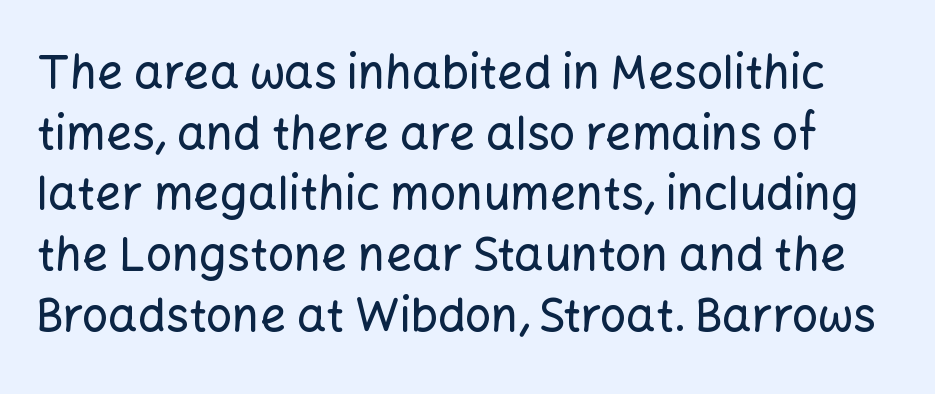
{"serif": "no", "italic": "no", "width": "normal", "stroke_contrast": "low", "x_height": "medium", "monospaced": "no", "underline": "no", "line_spacing": "normal", "line_spacing_ratio": 1.32, "letter_spacing": "normal", "letter_spacing_em": 0.0, "glyph_px": 46}
